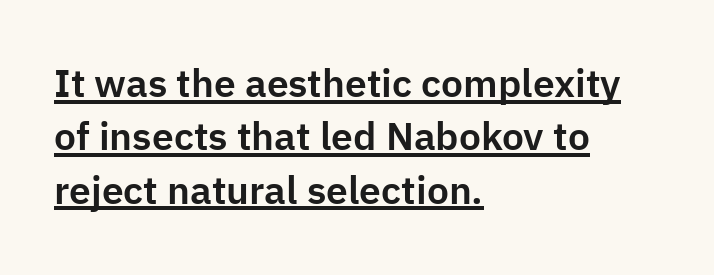
The rendering uses the underline text-decoration. This sample uses an upright cut, with every glyph sitting square on the baseline. Character widths vary here, with narrow letters taking less room than wide ones. The letters sit at their default tracking, neither squeezed nor spread.
